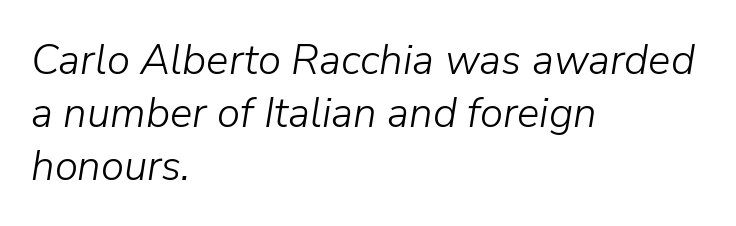
Q: Is the text bold? A: No.
Q: Is the text italic (slanted)? A: Yes, it leans right by about 9 degrees.
Q: Is the text underlined? A: No.
Q: How is the paragraph aligned? A: Left-aligned.
Q: Is the spacing between letters normal or unusually wide? A: Normal.
Q: Is the spacing between lines tight, normal or loose? A: Normal.
Q: Width (condensed, normal, or wide)? A: Normal.
Q: Stroke contrast? A: Low.
Q: x-height? A: Medium.
Q: Monospaced? A: No.
